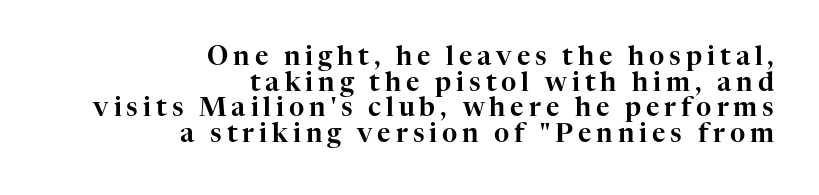
Q: Is the text italic (slanted)? A: No, it is upright.
Q: Is the text underlined? A: No.
Q: How is the paragraph aligned? A: Right-aligned.
Q: Is the spacing between lines tight, normal or loose? A: Tight.
